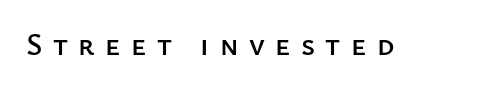
Designer's note — italics off, roman on. This is sans-serif lettering, the kind often seen on screens and signage. Each letter keeps its own natural width here, so spacing adapts to shape. Tracking here is generous; glyphs stand well apart from one another.
